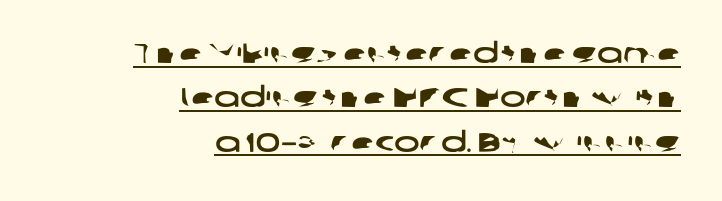
The image shows 27 px text type; set right-aligned, normal line spacing (1.64x), normal letter spacing, underlined.
